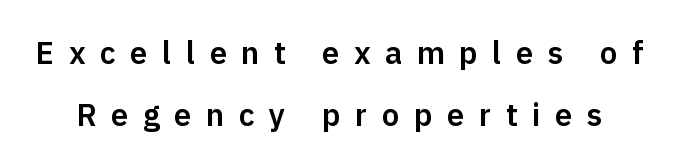
Q: Is the text italic (slanted)? A: No, it is upright.
Q: Is the typeface a serif or a sans-serif typeface? A: Sans-serif.
Q: Is the text underlined? A: No.
Q: Is the spacing between letters normal or unusually wide? A: Unusually wide.
Q: Is the spacing between lines tight, normal or loose? A: Loose.
Q: Width (condensed, normal, or wide)? A: Normal.
Q: Stroke contrast? A: Low.
Q: x-height? A: Medium.
Q: Monospaced? A: No.
